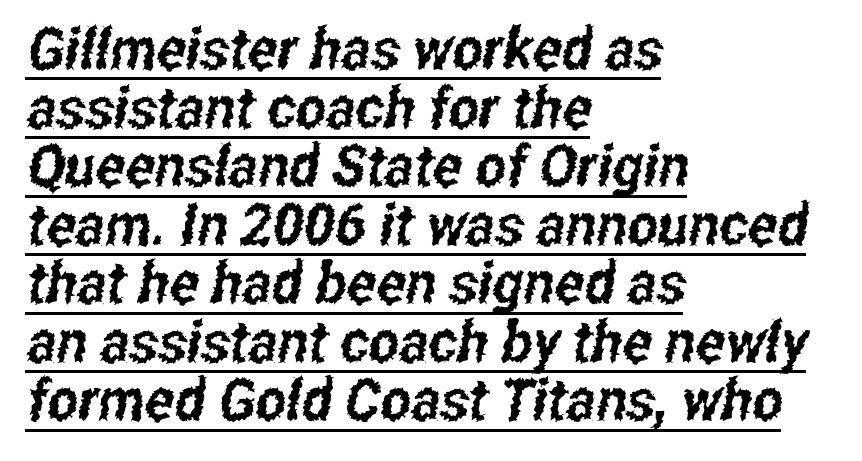
The image shows 58 px condensed sans-serif type; set left-aligned, tight line spacing (1.01x), normal letter spacing, underlined; low stroke contrast and a medium x-height.
